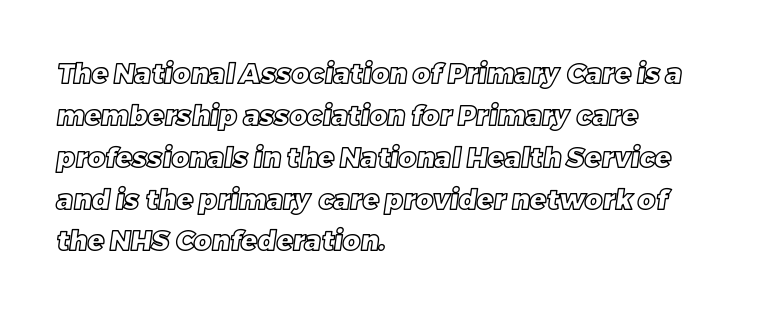
{"underline": "no", "align": "left", "line_spacing": "normal", "line_spacing_ratio": 1.55, "letter_spacing": "normal", "letter_spacing_em": 0.0, "glyph_px": 27}
